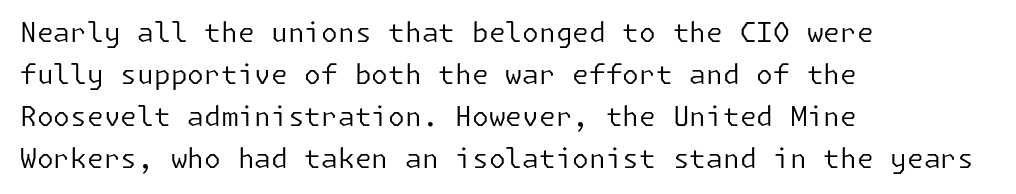
Anything drawn beneath the words? Only blank space. Each word holds together tightly as a unit, with standard inter-letter gaps. Each stroke keeps to a modest, everyday thickness or less. Normally led — the rows are evenly, conventionally spaced. In CSS terms this would be text-align: left. Does the lettering tilt? It doesn't — this is upright.
